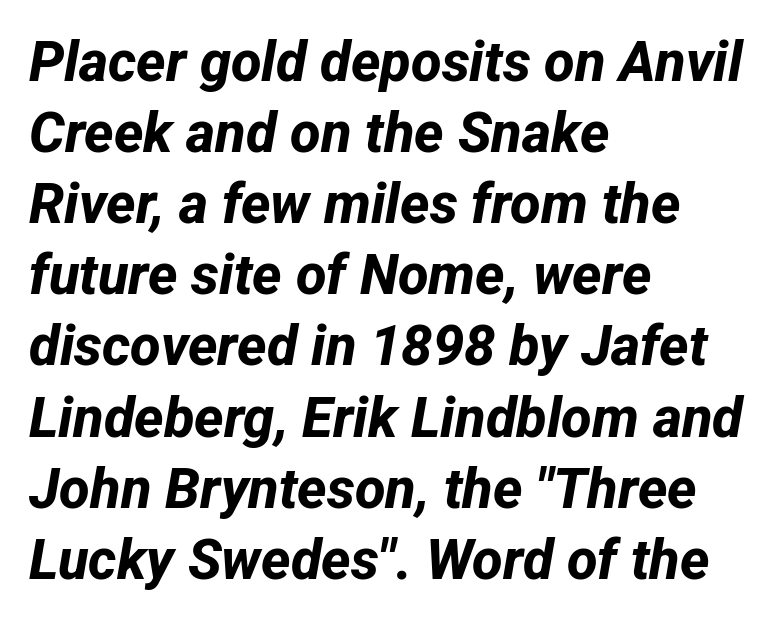
The image shows 56 px bold sans-serif type; set left-aligned, normal line spacing (1.27x), normal letter spacing, not underlined; low stroke contrast and a medium x-height.
